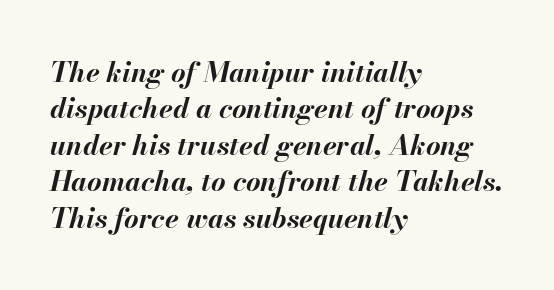
Q: Is the text bold? A: Yes.
Q: Is the text italic (slanted)? A: Yes, it leans right by about 13 degrees.
Q: Is the text underlined? A: No.
Q: How is the paragraph aligned? A: Left-aligned.
Q: Is the spacing between letters normal or unusually wide? A: Normal.
Q: Is the spacing between lines tight, normal or loose? A: Normal.
Q: Width (condensed, normal, or wide)? A: Normal.
Q: Stroke contrast? A: Medium.
Q: x-height? A: Small.
Q: Monospaced? A: No.
